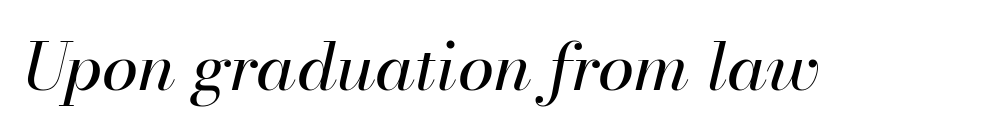
The image shows 66 px regular-weight type, italic (leaning right); set normal letter spacing, not underlined; high stroke contrast and a small x-height.
